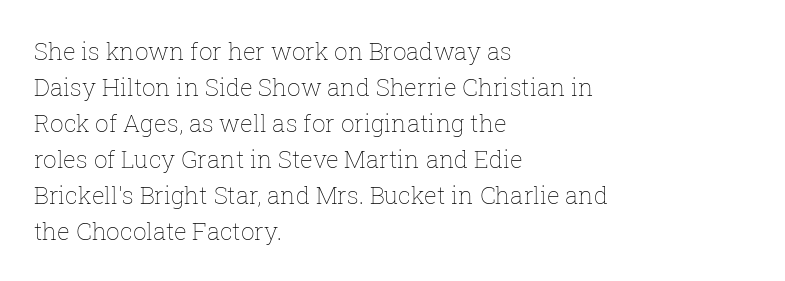
The image shows 24 px text type, upright; set left-aligned, normal line spacing (1.5x), normal letter spacing, not underlined.
